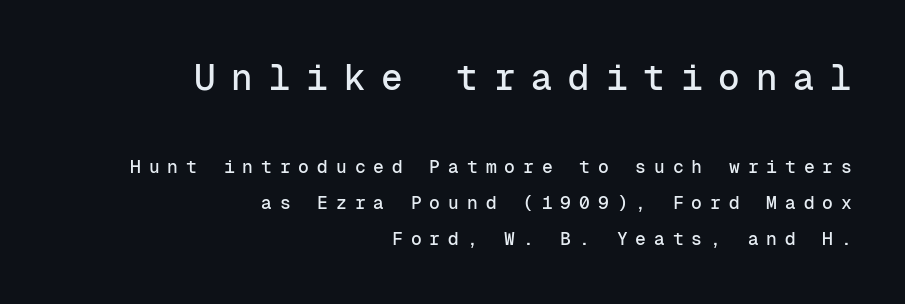
Q: Is the text italic (slanted)? A: No, it is upright.
Q: Is the typeface a serif or a sans-serif typeface? A: Sans-serif.
Q: Is the text underlined? A: No.
Q: How is the paragraph aligned? A: Right-aligned.
Q: Is the spacing between letters normal or unusually wide? A: Unusually wide.
Q: Is the spacing between lines tight, normal or loose? A: Loose.
Q: Which block of text is set in a larger size, the first (top) or the second (bottom)? A: The first (top) one.
Q: Width (condensed, normal, or wide)? A: Normal.
Q: Stroke contrast? A: Low.
Q: x-height? A: Medium.
Q: Monospaced? A: Yes.
